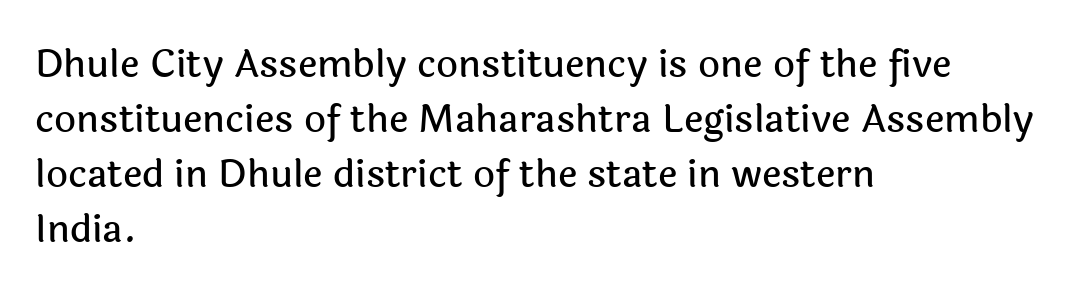
{"serif": "no", "italic": "no", "width": "normal", "x_height": "medium", "monospaced": "no", "underline": "no", "align": "left", "line_spacing": "normal", "line_spacing_ratio": 1.45, "letter_spacing": "normal", "letter_spacing_em": 0.0, "glyph_px": 38}
